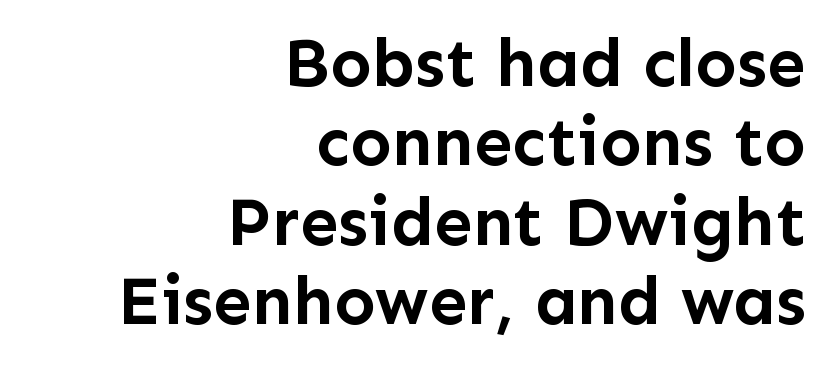
Q: Is the text bold? A: Yes.
Q: Is the text italic (slanted)? A: No, it is upright.
Q: Is the typeface a serif or a sans-serif typeface? A: Sans-serif.
Q: Is the text underlined? A: No.
Q: How is the paragraph aligned? A: Right-aligned.
Q: Is the spacing between letters normal or unusually wide? A: Normal.
Q: Is the spacing between lines tight, normal or loose? A: Tight.
Q: Width (condensed, normal, or wide)? A: Normal.
Q: Stroke contrast? A: Low.
Q: x-height? A: Medium.
Q: Monospaced? A: No.
